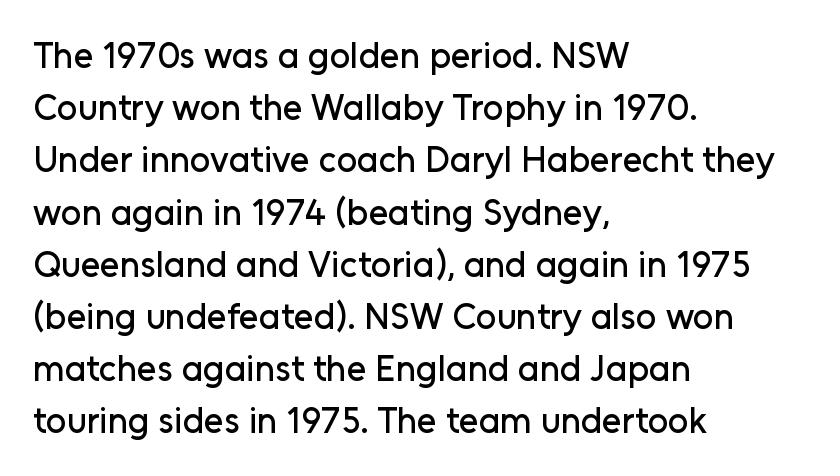
Q: Is the text italic (slanted)? A: No, it is upright.
Q: Is the typeface a serif or a sans-serif typeface? A: Sans-serif.
Q: Is the text underlined? A: No.
Q: How is the paragraph aligned? A: Left-aligned.
Q: Is the spacing between letters normal or unusually wide? A: Normal.
Q: Is the spacing between lines tight, normal or loose? A: Normal.
Q: Width (condensed, normal, or wide)? A: Normal.
Q: Stroke contrast? A: Low.
Q: x-height? A: Medium.
Q: Monospaced? A: No.
